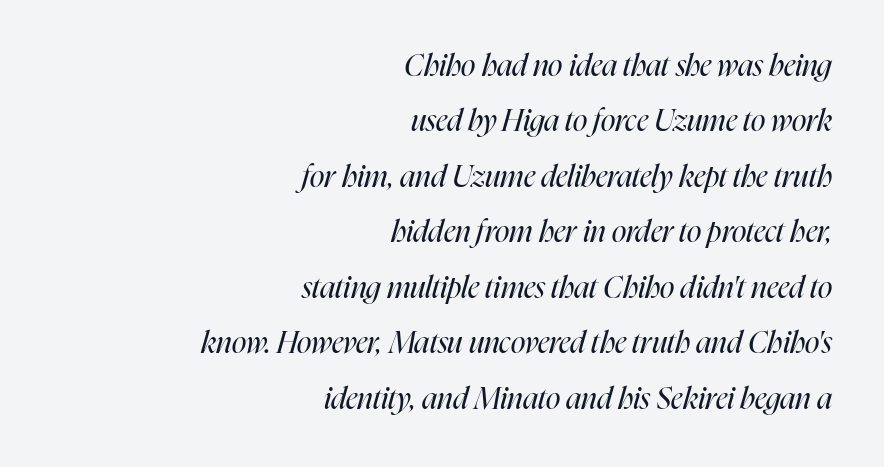
Which margin do the lines hug? The right one — the left edge is uneven. Do the characters align in a grid? No, the font is proportional. Designer's note — italics engaged. This reads as an unemphasized weight, regular at the heaviest. Any mark beneath the type? The region is blank.
